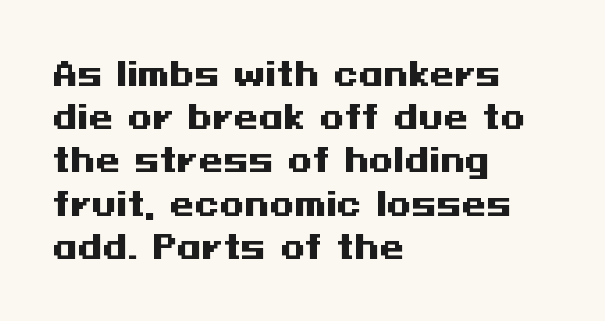
The letters sit at their default tracking, neither squeezed nor spread. The letters stand straight up with perfectly vertical stems. The sample has been set heavy, in full bold. Letterform terminals end flat and unadorned throughout the passage.
